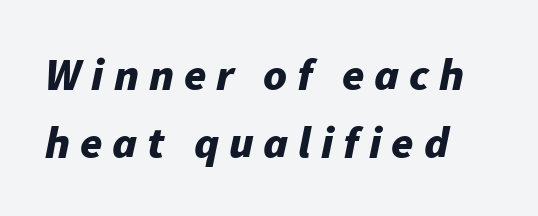
The image shows 45 px bold type, italic (leaning right); set normal line spacing (1.51x), unusually wide letter spacing (+0.22 em), not underlined; low stroke contrast and a medium x-height.
